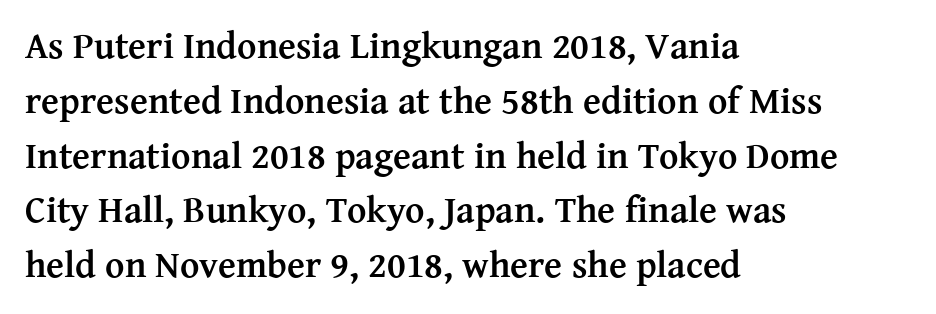
The image shows 37 px semibold serif type, upright; set left-aligned, normal line spacing (1.48x), normal letter spacing, not underlined; medium stroke contrast and a medium x-height.
